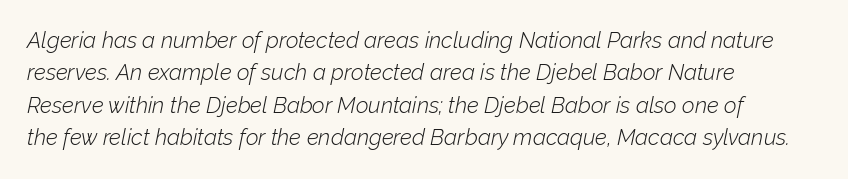
{"italic": "yes", "lean": "right", "slant_degrees": 12, "bold": "no", "underline": "no", "align": "left", "line_spacing": "normal", "line_spacing_ratio": 1.47, "letter_spacing": "normal", "letter_spacing_em": 0.0, "glyph_px": 22}
